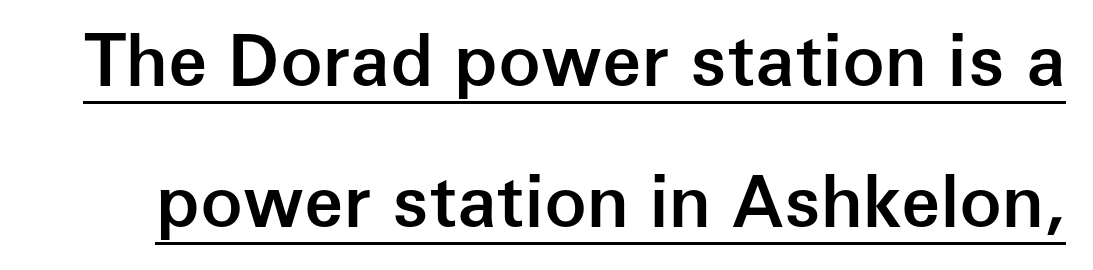
The image shows 71 px semibold sans-serif type, upright; set loose line spacing (1.99x), normal letter spacing, underlined; low stroke contrast and a medium x-height.
